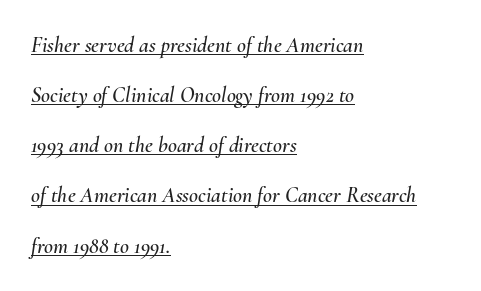
Q: Is the text italic (slanted)? A: Yes, it leans right by about 10 degrees.
Q: Is the text underlined? A: Yes.
Q: How is the paragraph aligned? A: Left-aligned.
Q: Is the spacing between letters normal or unusually wide? A: Normal.
Q: Is the spacing between lines tight, normal or loose? A: Loose.
